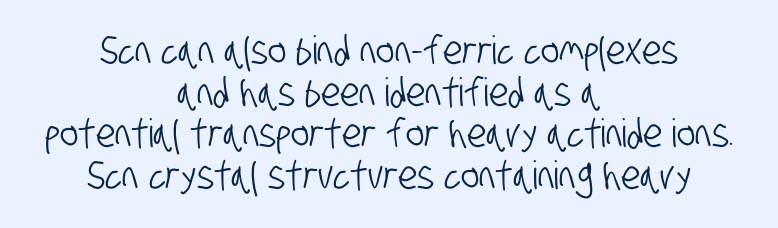
The image shows 39 px condensed sans-serif type; set centered, tight line spacing (1.07x), normal letter spacing, not underlined; low stroke contrast and a large x-height.
